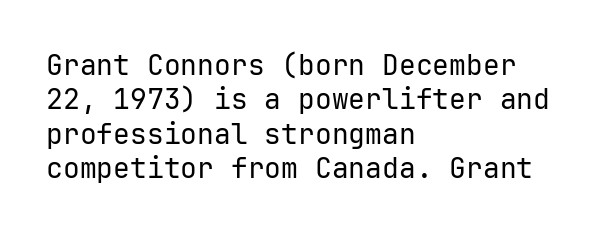
{"serif": "no", "italic": "no", "bold": "no", "weight": "regular", "width": "normal", "stroke_contrast": "low", "x_height": "medium", "monospaced": "yes", "underline": "no", "align": "left", "line_spacing_ratio": 1.23, "letter_spacing": "normal", "letter_spacing_em": 0.0, "glyph_px": 28}
